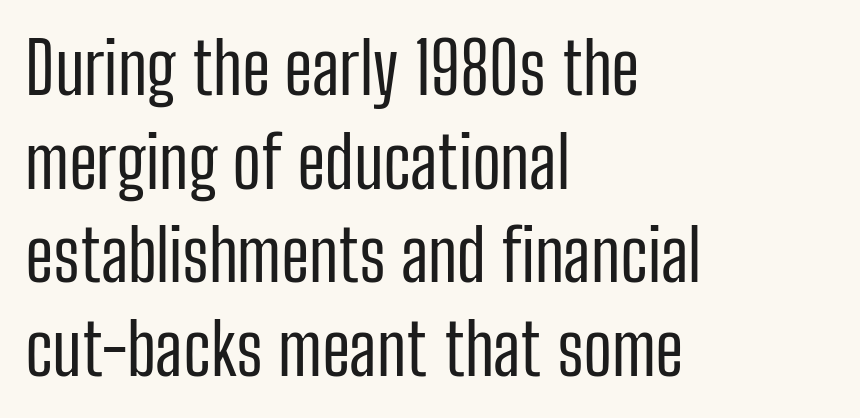
The image shows 71 px regular-weight, condensed sans-serif type, upright; set left-aligned, normal line spacing (1.32x), normal letter spacing, not underlined; low stroke contrast and a medium x-height.
